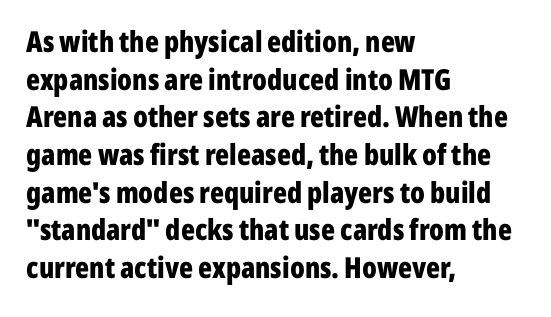
Q: Is the text bold? A: Yes.
Q: Is the text italic (slanted)? A: No, it is upright.
Q: Is the typeface a serif or a sans-serif typeface? A: Sans-serif.
Q: Is the text underlined? A: No.
Q: How is the paragraph aligned? A: Left-aligned.
Q: Is the spacing between letters normal or unusually wide? A: Normal.
Q: Is the spacing between lines tight, normal or loose? A: Normal.
Q: Width (condensed, normal, or wide)? A: Condensed.
Q: Stroke contrast? A: Low.
Q: x-height? A: Medium.
Q: Monospaced? A: No.
